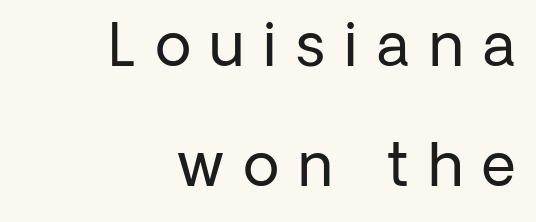
Just letters on the line, the space beneath them empty. All the whitespace from short lines collects on the left. Is there much room between lines? Yes — plenty of vertical air separates them. Type style note: lacks serifs.
